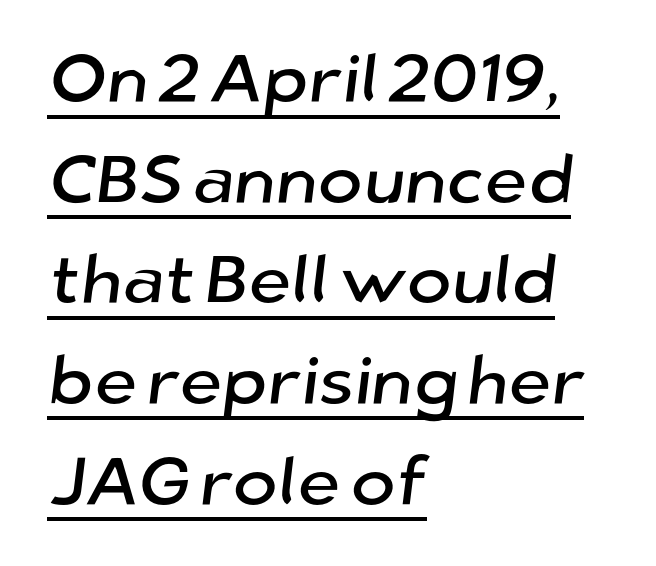
The image shows 68 px sans-serif type; set left-aligned, normal line spacing (1.48x), normal letter spacing, underlined; low stroke contrast and a medium x-height.
